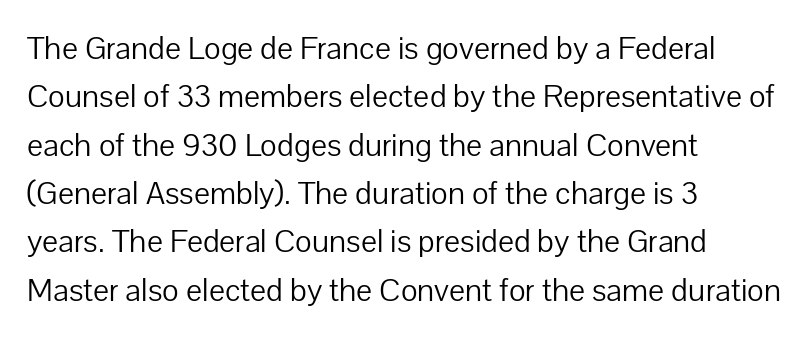
{"serif": "no", "italic": "no", "bold": "no", "weight": "light", "width": "normal", "stroke_contrast": "low", "x_height": "medium", "monospaced": "no", "underline": "no", "align": "left", "line_spacing": "normal", "line_spacing_ratio": 1.51, "letter_spacing": "normal", "letter_spacing_em": 0.0, "glyph_px": 32}
